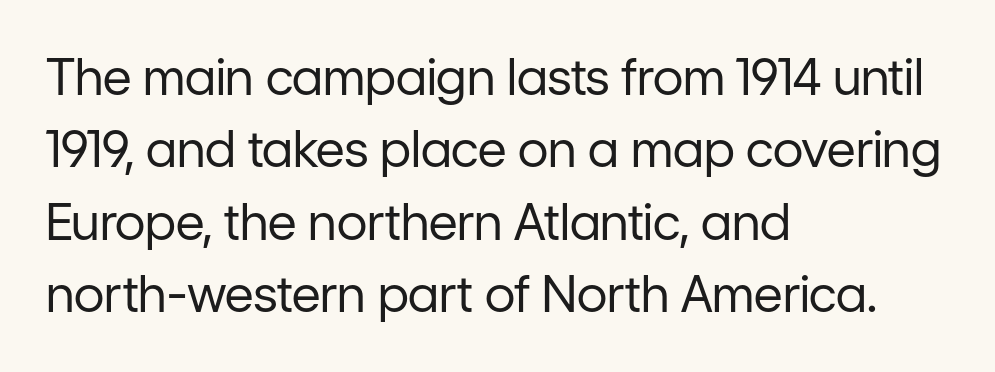
{"serif": "no", "italic": "no", "bold": "no", "weight": "regular", "width": "normal", "stroke_contrast": "low", "x_height": "medium", "monospaced": "no", "underline": "no", "align": "left", "line_spacing": "normal", "line_spacing_ratio": 1.45, "letter_spacing": "normal", "letter_spacing_em": 0.0, "glyph_px": 50}
